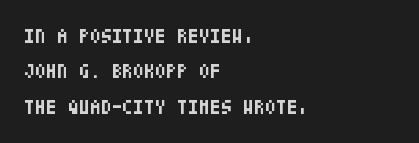
Tall strokes in this sample are plumb rather than angled. Here the glyphs are tracked normally, forming tight word shapes. Students, this is bold: see how much ink each stroke carries. Bare-footed words on every line. The paragraph shown leans on its left margin.
